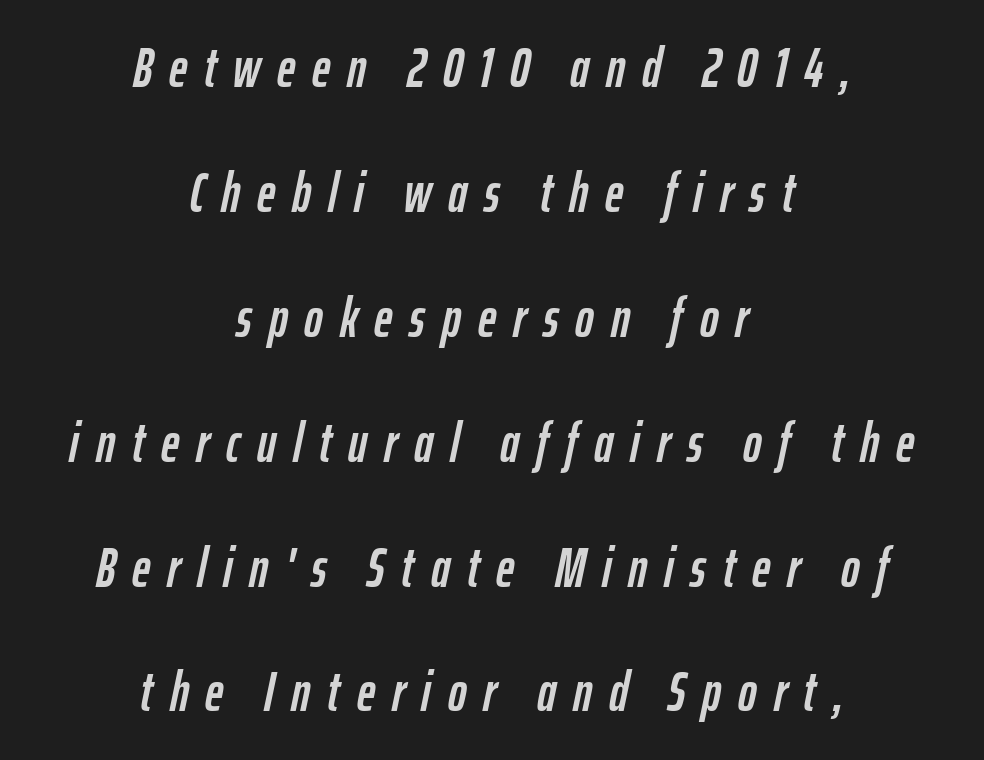
Q: Is the text italic (slanted)? A: Yes, it leans right by about 12 degrees.
Q: Is the text underlined? A: No.
Q: How is the paragraph aligned? A: Centered.
Q: Is the spacing between letters normal or unusually wide? A: Unusually wide.
Q: Is the spacing between lines tight, normal or loose? A: Loose.
Q: Width (condensed, normal, or wide)? A: Condensed.
Q: Stroke contrast? A: Low.
Q: x-height? A: Medium.
Q: Monospaced? A: No.
